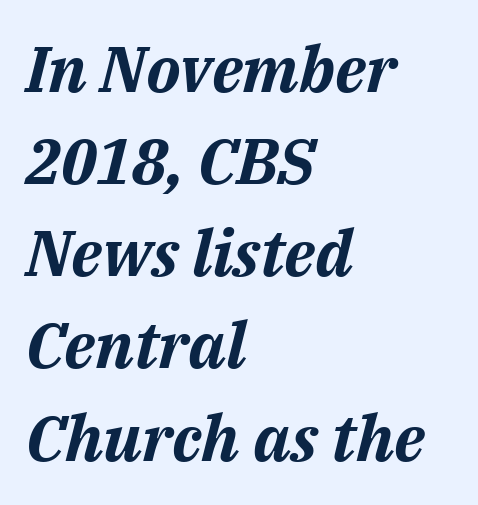
{"italic": "yes", "lean": "right", "slant_degrees": 14, "bold": "yes", "weight": "bold", "width": "normal", "stroke_contrast": "medium", "x_height": "medium", "monospaced": "no", "underline": "no", "align": "left", "line_spacing": "normal", "line_spacing_ratio": 1.44, "letter_spacing": "normal", "letter_spacing_em": 0.0, "glyph_px": 64}
